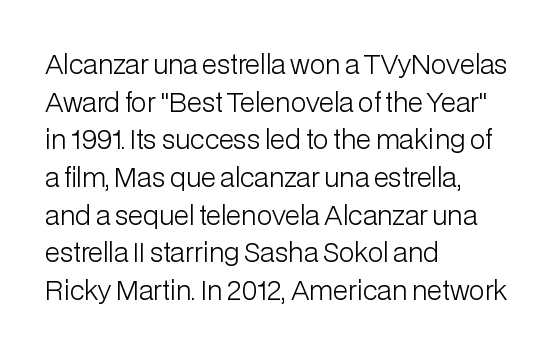
{"italic": "no", "bold": "no", "underline": "no", "align": "left", "line_spacing": "normal", "line_spacing_ratio": 1.45, "letter_spacing": "normal", "letter_spacing_em": 0.0, "glyph_px": 26}
